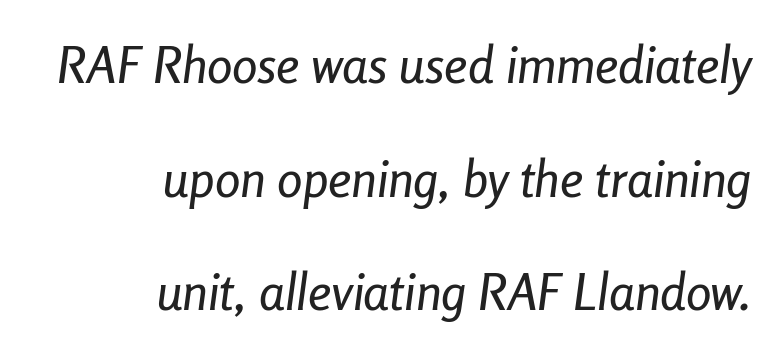
The image shows 51 px condensed type, italic (leaning right); set right-aligned, loose line spacing (2.23x), normal letter spacing, not underlined; low stroke contrast and a medium x-height.
